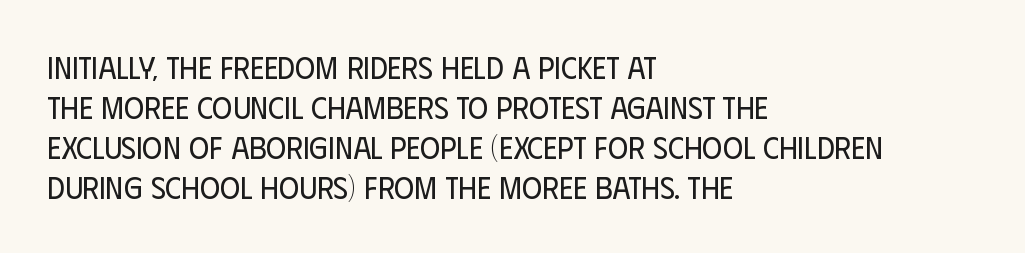
Unmarked baselines from the first word to the last. Note: no serifs on the glyphs. Upright lettering throughout. Letters have the restrained weight of plain body copy at most. This sample has the flowing, uneven cadence of proportional lettering. Words appear dense and cohesive because spacing is normal.
